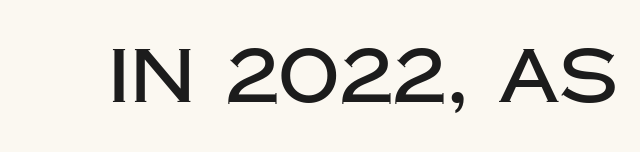
Q: Is the text italic (slanted)? A: No, it is upright.
Q: Is the typeface a serif or a sans-serif typeface? A: Sans-serif.
Q: Is the text underlined? A: No.
Q: Is the spacing between letters normal or unusually wide? A: Normal.
Q: Width (condensed, normal, or wide)? A: Normal.
Q: Stroke contrast? A: Low.
Q: x-height? A: Large.
Q: Monospaced? A: No.
